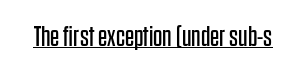
Q: Is the text bold? A: No.
Q: Is the text italic (slanted)? A: No, it is upright.
Q: Is the typeface a serif or a sans-serif typeface? A: Sans-serif.
Q: Is the text underlined? A: Yes.
Q: Is the spacing between letters normal or unusually wide? A: Normal.
Q: Width (condensed, normal, or wide)? A: Condensed.
Q: Stroke contrast? A: Low.
Q: x-height? A: Large.
Q: Monospaced? A: No.
